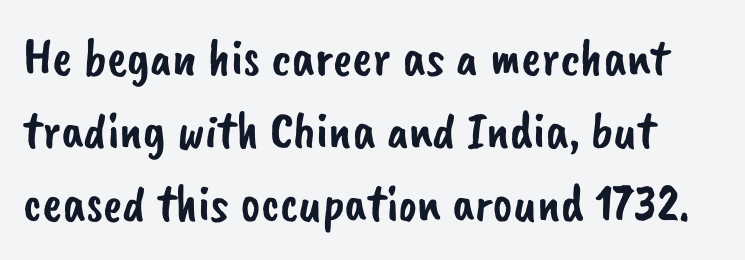
The image shows 53 px sans-serif type; set normal line spacing (1.38x), normal letter spacing, not underlined; low stroke contrast and a small x-height.
